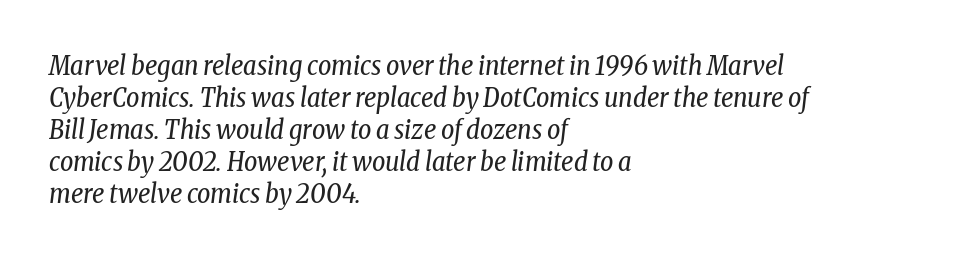
Emphasis-style slanted type is in use. Tracking value appears to be zero — textbook default spacing. The space beneath each line is pristine and unruled. The characters are drawn with everyday or finer stroke widths. Typeset ragged right — the left edge is the straight one.
